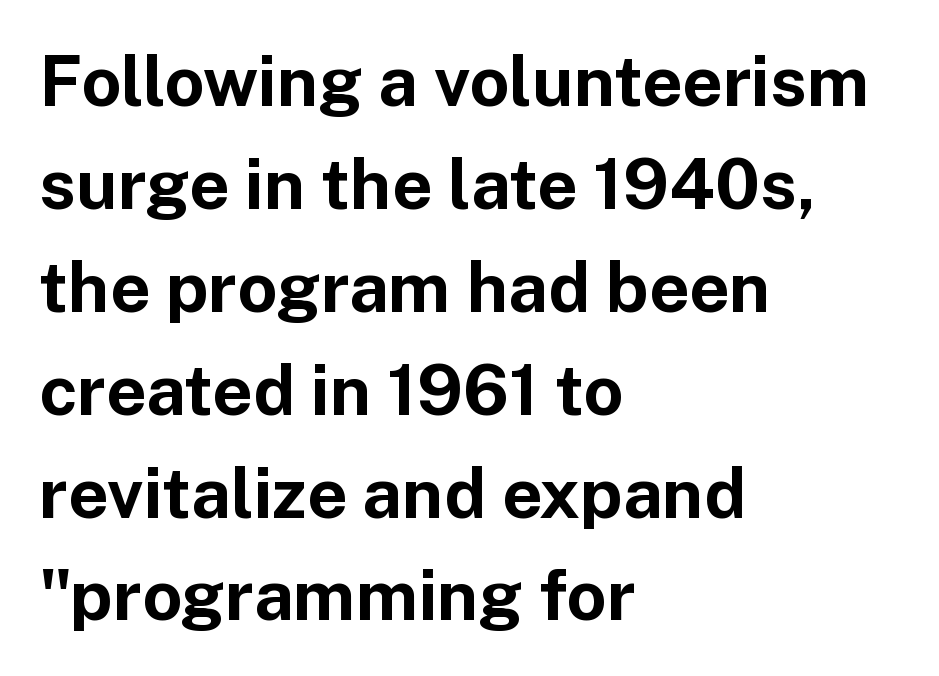
The image shows 70 px bold sans-serif type, upright; set left-aligned, normal line spacing (1.47x), normal letter spacing, not underlined; low stroke contrast and a medium x-height.
